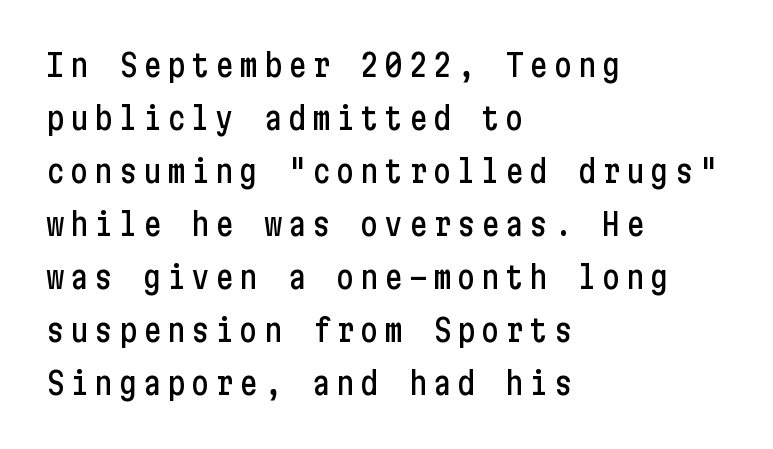
Leftover space on each line is placed entirely after the last word. Nope, not italic — everything's standing straight. This sample uses a sans-serif face. Letters rest on an invisible, unmarked baseline.
